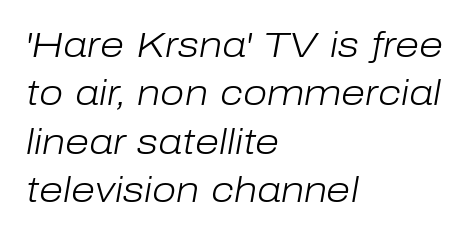
Q: Is the text bold? A: No.
Q: Is the text italic (slanted)? A: Yes, it leans right by about 10 degrees.
Q: Is the text underlined? A: No.
Q: How is the paragraph aligned? A: Left-aligned.
Q: Is the spacing between letters normal or unusually wide? A: Normal.
Q: Is the spacing between lines tight, normal or loose? A: Normal.
Q: Width (condensed, normal, or wide)? A: Normal.
Q: Stroke contrast? A: Low.
Q: x-height? A: Medium.
Q: Monospaced? A: No.
